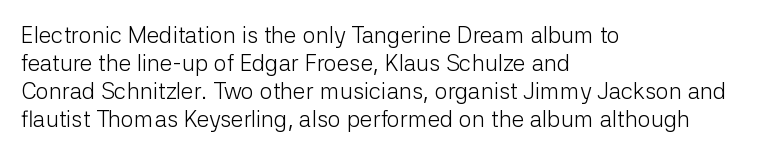
Every stem runs plumb, perpendicular to the baseline. Layout note: lines flush left. Decoration check: the copy has no underline. Short note: letters normally spaced.
